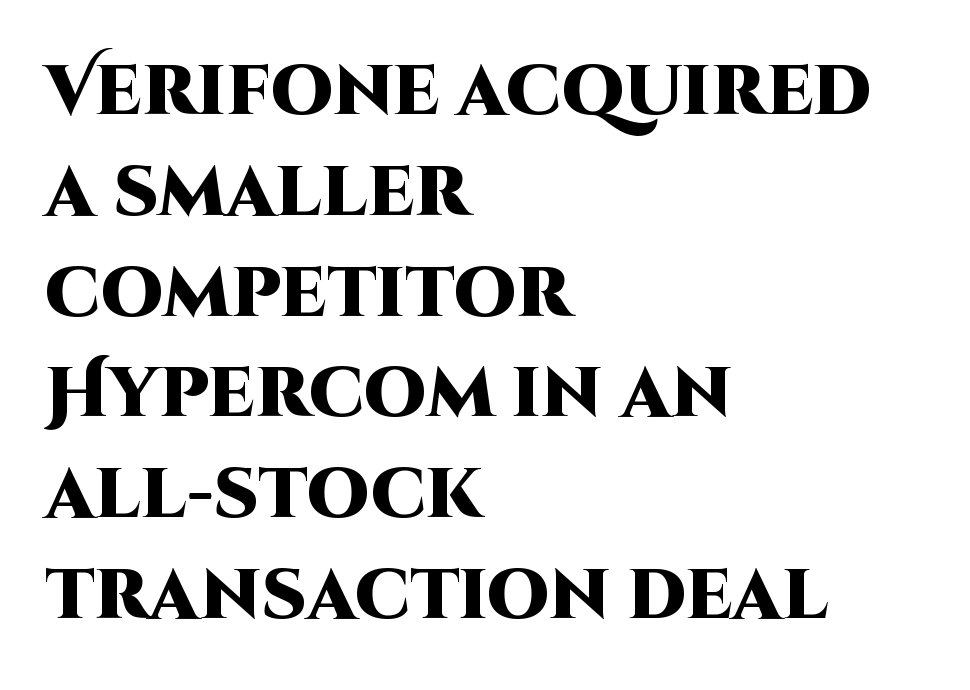
A clean baseline with only descenders dipping below it. The face used here is a sans, in the tradition of grotesques and geometrics. How would I describe the line gaps? Plain and ordinary. Here the glyphs are tracked normally, forming tight word shapes. A full-strength bold gives these letters their thick strokes.
